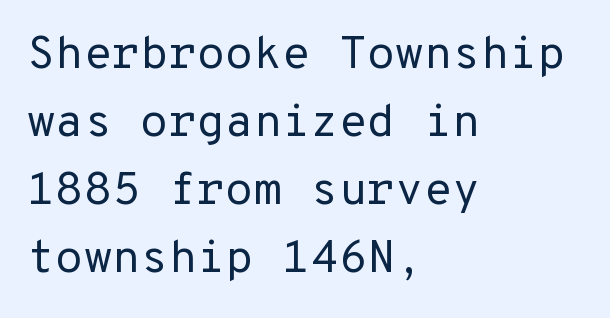
{"serif": "no", "italic": "no", "bold": "no", "weight": "regular", "width": "normal", "stroke_contrast": "low", "x_height": "medium", "monospaced": "yes", "underline": "no", "align": "left", "line_spacing": "normal", "line_spacing_ratio": 1.48, "letter_spacing": "normal", "letter_spacing_em": 0.0, "glyph_px": 46}
